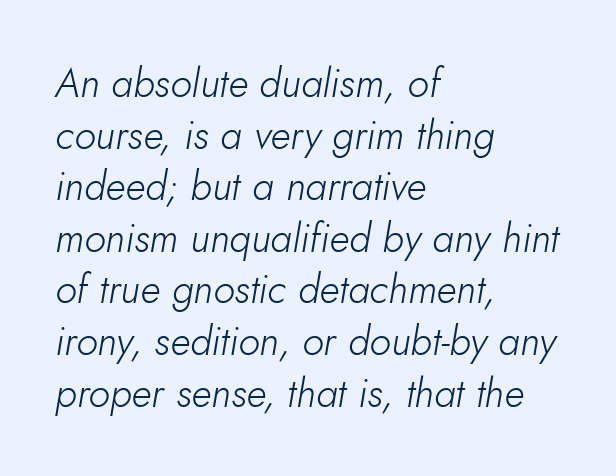
{"italic": "yes", "lean": "right", "slant_degrees": 10, "bold": "no", "weight": "light", "width": "normal", "stroke_contrast": "low", "x_height": "small", "monospaced": "no", "underline": "no", "align": "left", "line_spacing": "normal", "line_spacing_ratio": 1.29, "letter_spacing": "normal", "letter_spacing_em": 0.0, "glyph_px": 40}
